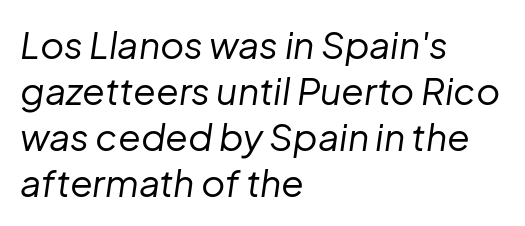
The line texture is even and compact thanks to regular tracking. These lines are rendered in a variable-pitch font. Counters stay open thanks to moderate or lighter strokes. Lines of text with bare space underneath. This rendering uses left alignment, leaving the right contour irregular.
